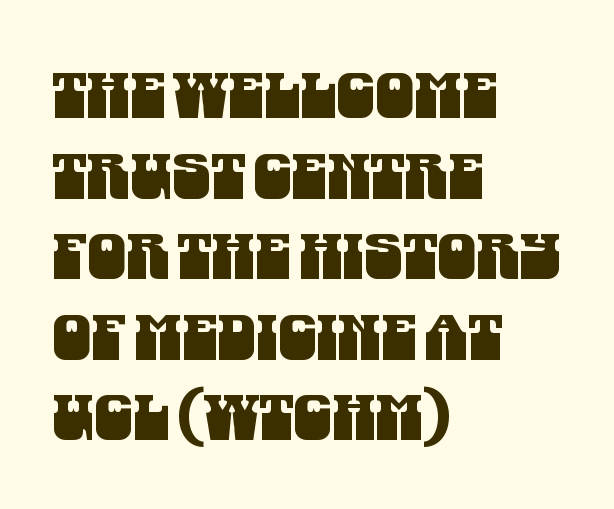
The image shows 62 px condensed sans-serif type; set left-aligned, normal line spacing (1.3x), normal letter spacing, not underlined; medium stroke contrast and a large x-height.
